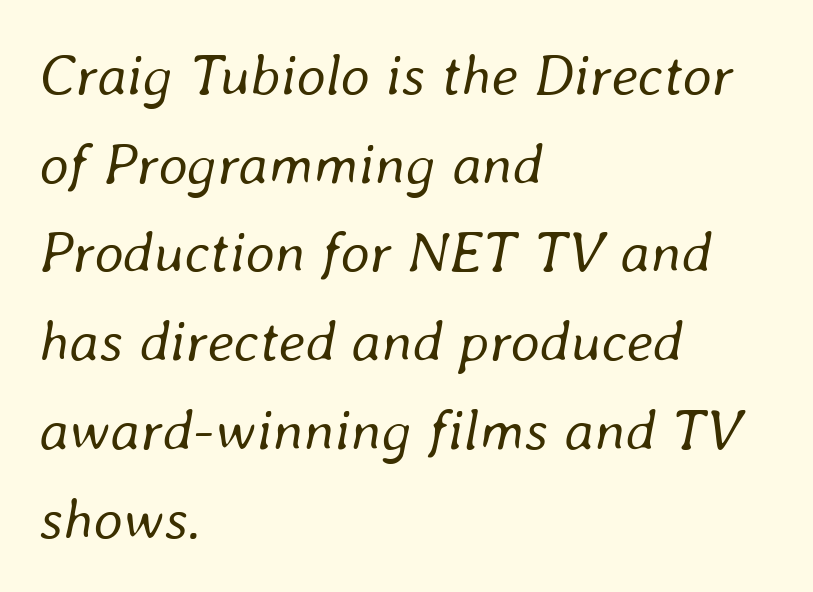
Which margin do the lines hug? The left one — the right edge is uneven. The rendering uses natural spacing where letterforms have individual widths. The specimen omits any rule beneath the text block's lines. The block of text has a typical density, with ordinary space between rows. The cut favours lightness, reaching ordinary text weight at its darkest. An italicized treatment has been applied to the whole sample.
